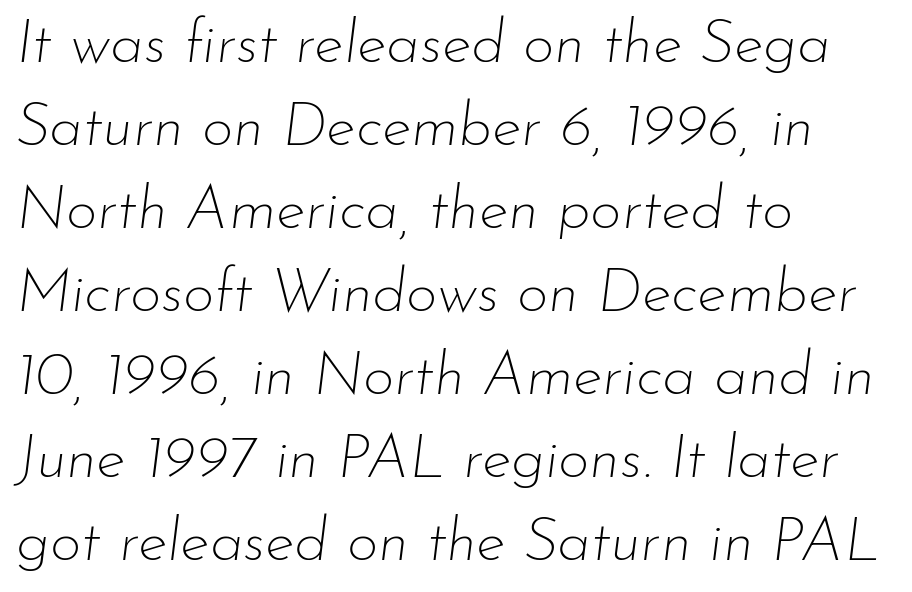
{"italic": "yes", "lean": "right", "slant_degrees": 7, "bold": "no", "weight": "thin", "width": "normal", "stroke_contrast": "low", "x_height": "small", "monospaced": "no", "underline": "no", "align": "left", "line_spacing": "normal", "line_spacing_ratio": 1.36, "letter_spacing": "normal", "letter_spacing_em": 0.0, "glyph_px": 61}
